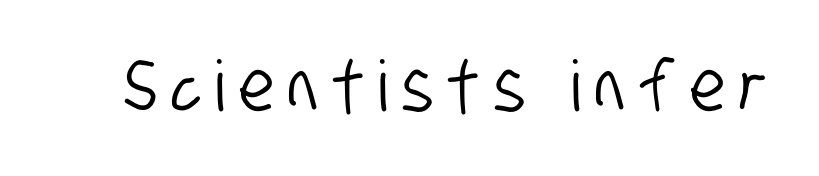
The image shows 70 px condensed sans-serif type; set unusually wide letter spacing (+0.21 em), not underlined; low stroke contrast and a large x-height.
